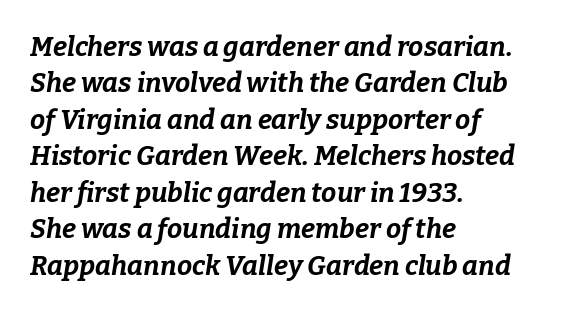
{"italic": "yes", "lean": "right", "slant_degrees": 9, "bold": "yes", "underline": "no", "align": "left", "line_spacing": "normal", "line_spacing_ratio": 1.35, "letter_spacing": "normal", "letter_spacing_em": 0.0, "glyph_px": 27}
